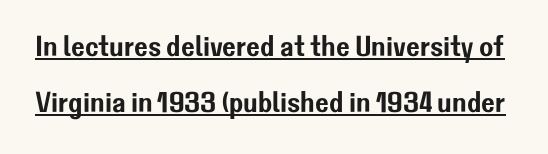
The image shows 29 px sans-serif type, upright; set loose line spacing (1.93x), normal letter spacing, underlined; low stroke contrast and a medium x-height.
